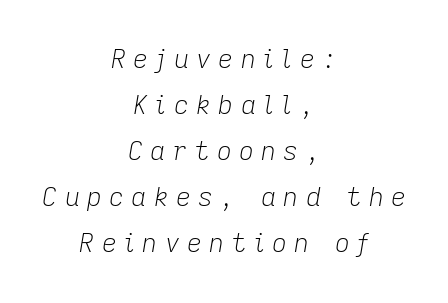
Q: Is the text bold? A: No.
Q: Is the text italic (slanted)? A: Yes, it leans right by about 9 degrees.
Q: Is the text underlined? A: No.
Q: How is the paragraph aligned? A: Centered.
Q: Is the spacing between letters normal or unusually wide? A: Unusually wide.
